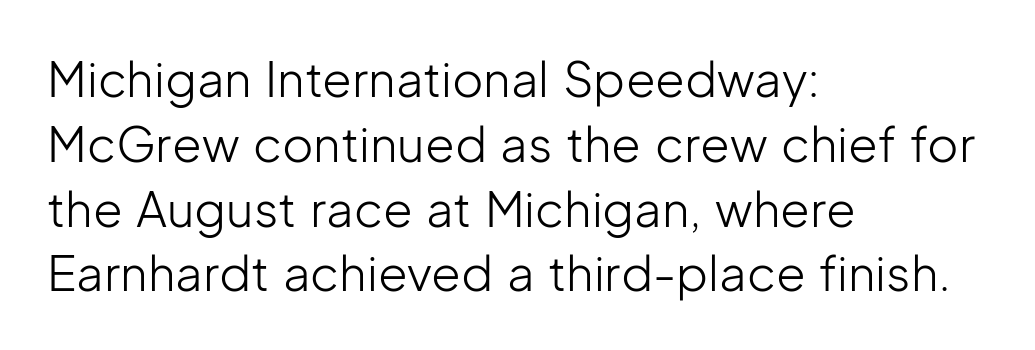
{"serif": "no", "italic": "no", "bold": "no", "weight": "light", "width": "normal", "stroke_contrast": "low", "x_height": "medium", "monospaced": "no", "underline": "no", "align": "left", "line_spacing": "normal", "line_spacing_ratio": 1.35, "letter_spacing": "normal", "letter_spacing_em": 0.0, "glyph_px": 48}
